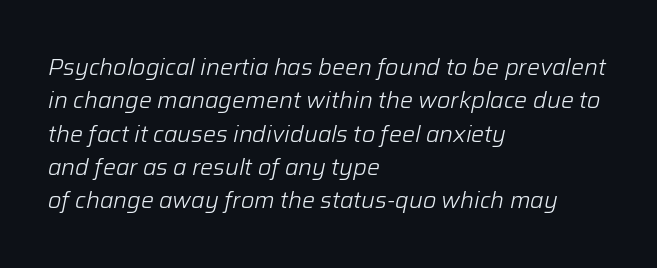
Q: Is the text bold? A: No.
Q: Is the text italic (slanted)? A: Yes, it leans right by about 12 degrees.
Q: Is the text underlined? A: No.
Q: How is the paragraph aligned? A: Left-aligned.
Q: Is the spacing between letters normal or unusually wide? A: Normal.
Q: Is the spacing between lines tight, normal or loose? A: Normal.
